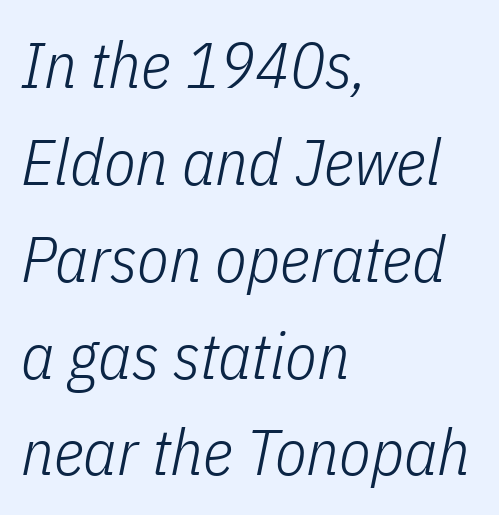
Q: Is the text bold? A: No.
Q: Is the text italic (slanted)? A: Yes, it leans right by about 11 degrees.
Q: Is the text underlined? A: No.
Q: How is the paragraph aligned? A: Left-aligned.
Q: Is the spacing between letters normal or unusually wide? A: Normal.
Q: Is the spacing between lines tight, normal or loose? A: Normal.
Q: Width (condensed, normal, or wide)? A: Condensed.
Q: Stroke contrast? A: Low.
Q: x-height? A: Medium.
Q: Monospaced? A: No.
